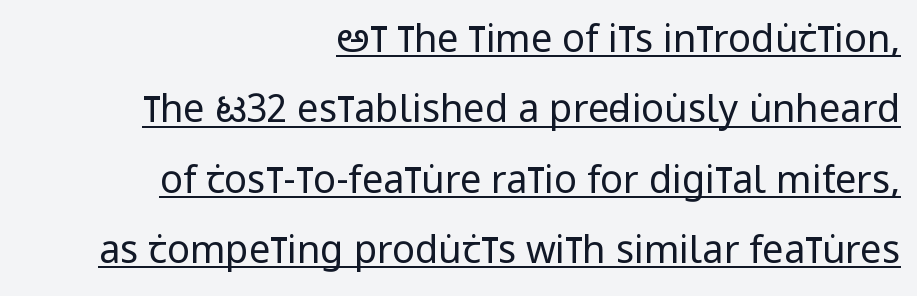
The image shows 38 px regular-weight, condensed sans-serif type, upright; set right-aligned, line spacing 1.85x, normal letter spacing, underlined; low stroke contrast and a large x-height.
